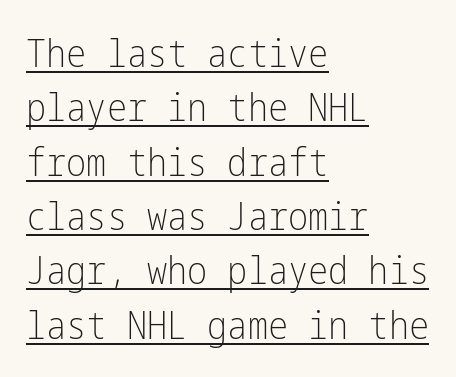
A typesetter would call this leading conventional body-copy spacing. A typesetter would label this face a sans. A roman cut, with each character standing at attention. The tracking reads as untouched default to a designer's eye. Ink coverage per letter is moderate at most. These lines are set flush left with a ragged right edge.
